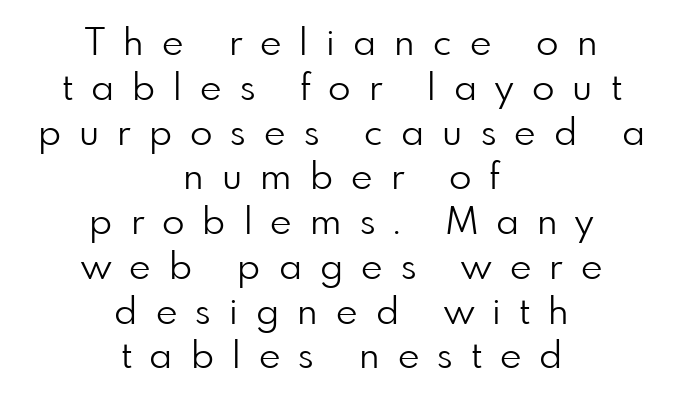
The image shows 37 px light sans-serif type, upright; set centered, line spacing 1.21x, unusually wide letter spacing (+0.49 em), not underlined; low stroke contrast and a small x-height.
